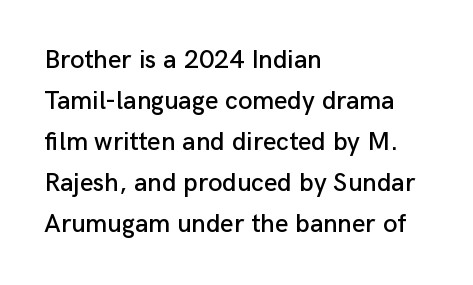
Descenders hang freely into open space. The font's upright variant was chosen for this text. Alignment: flush left. Leading: standard. The letterforms sit shoulder to shoulder at normal distance.
